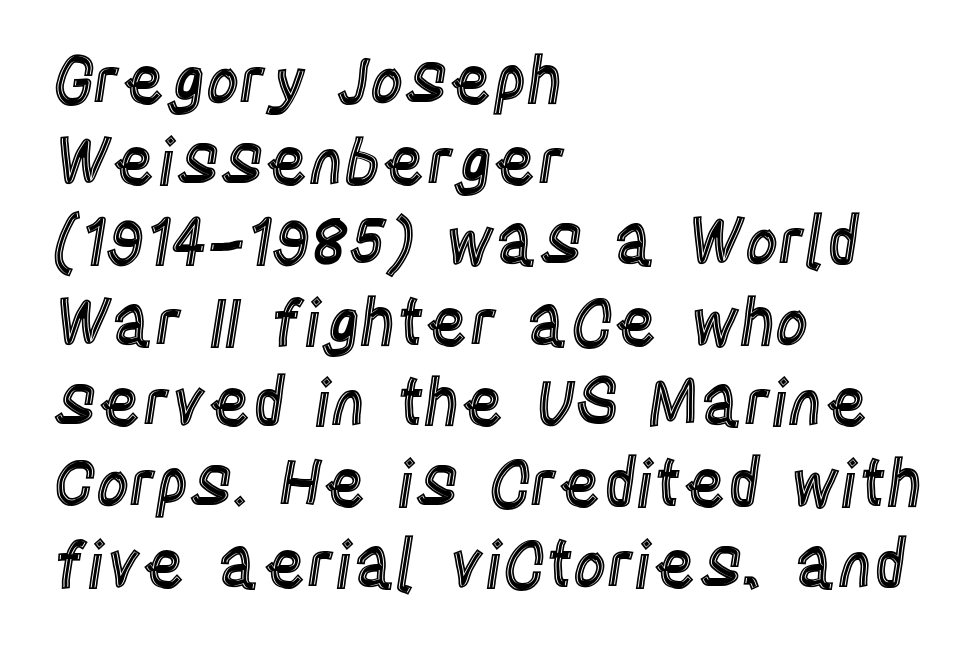
Spacing verdict: proportional, widths tailored to each character. The gap between lines stays unmarked. The setting favours the left margin, as ordinary paragraphs usually do. Nothing unusual about the tracking: characters are spaced as the font intends.
